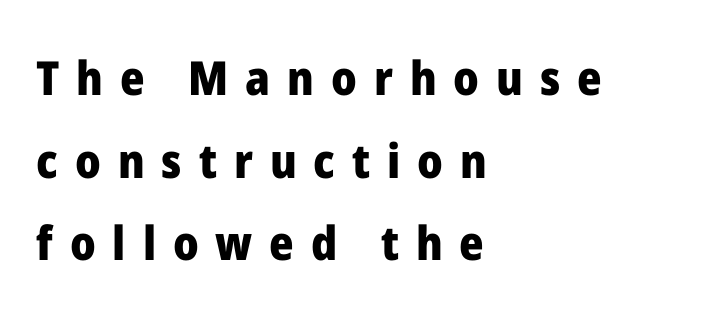
The image shows 47 px heavy sans-serif type, upright; set left-aligned, line spacing 1.76x, unusually wide letter spacing (+0.36 em), not underlined; low stroke contrast and a medium x-height.
